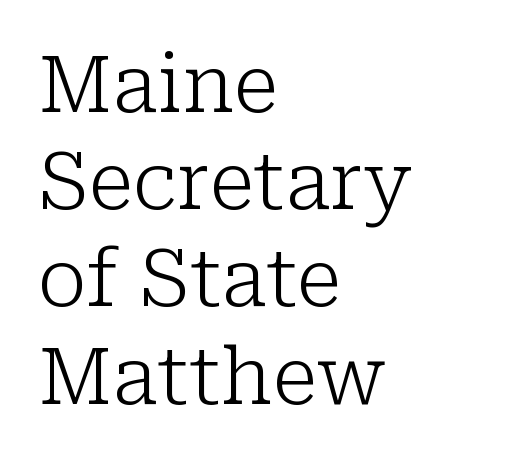
The image shows 79 px light serif type, upright; set left-aligned, line spacing 1.23x, normal letter spacing, not underlined; low stroke contrast and a medium x-height.
